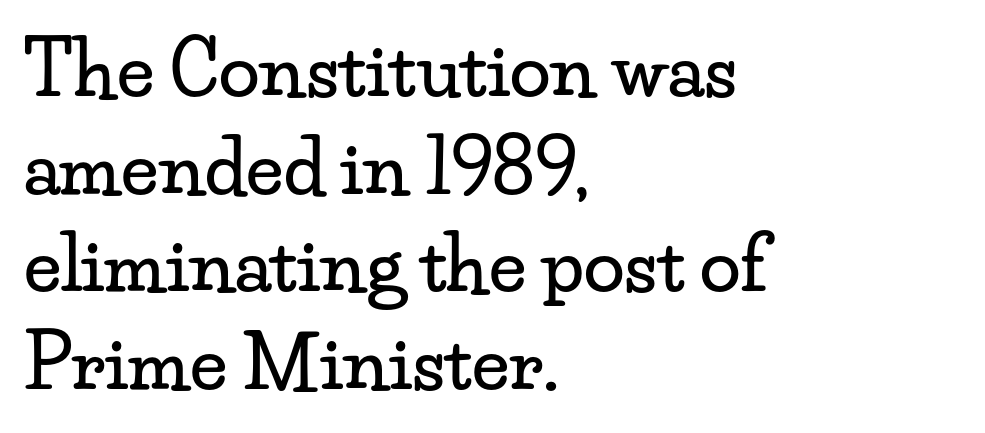
{"serif": "yes", "italic": "no", "width": "wide", "stroke_contrast": "low", "x_height": "small", "monospaced": "no", "underline": "no", "align": "left", "line_spacing": "normal", "line_spacing_ratio": 1.32, "letter_spacing": "normal", "letter_spacing_em": 0.0, "glyph_px": 74}
